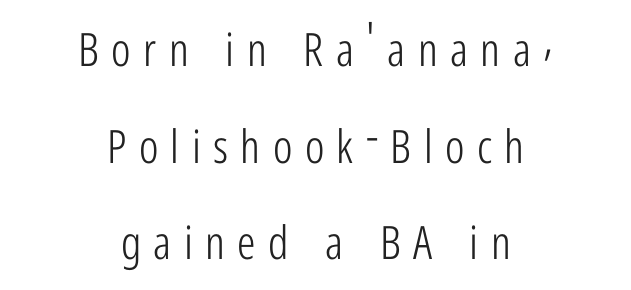
{"serif": "no", "italic": "no", "bold": "no", "weight": "light", "width": "condensed", "stroke_contrast": "low", "x_height": "medium", "monospaced": "no", "underline": "no", "align": "center", "line_spacing": "loose", "line_spacing_ratio": 2.1, "letter_spacing": "wide", "letter_spacing_em": 0.27, "glyph_px": 46}
